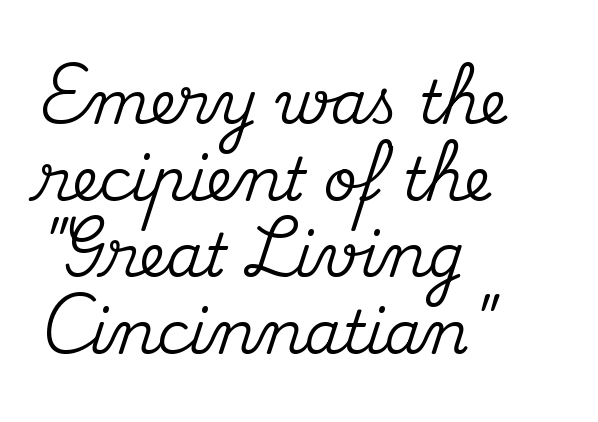
{"serif": "yes", "width": "normal", "stroke_contrast": "medium", "x_height": "small", "monospaced": "no", "underline": "no", "align": "left", "line_spacing": "normal", "line_spacing_ratio": 1.3, "letter_spacing": "normal", "letter_spacing_em": 0.0, "glyph_px": 59}
